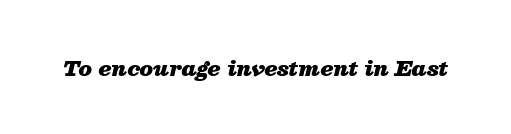
Q: Is the text bold? A: Yes.
Q: Is the text italic (slanted)? A: Yes, it leans right by about 13 degrees.
Q: Is the text underlined? A: No.
Q: Is the spacing between letters normal or unusually wide? A: Normal.
